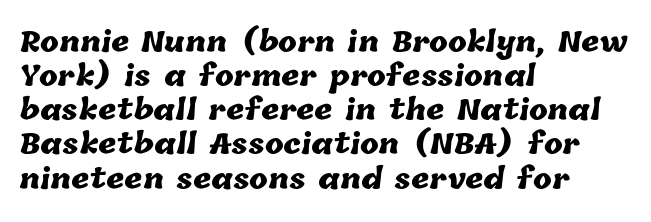
{"bold": "yes", "weight": "heavy", "width": "normal", "stroke_contrast": "low", "x_height": "medium", "monospaced": "no", "underline": "no", "align": "left", "line_spacing_ratio": 1.22, "letter_spacing": "normal", "letter_spacing_em": 0.0, "glyph_px": 28}
